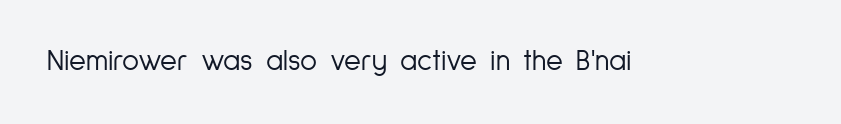
Do the characters align in a grid? No, the font is proportional. The specimen reads as upright at a glance. The tracking reads as untouched default to a designer's eye. Serifs: no, the terminals of the letterforms are clean. Stems and bowls with no extra thickness — not bold.
